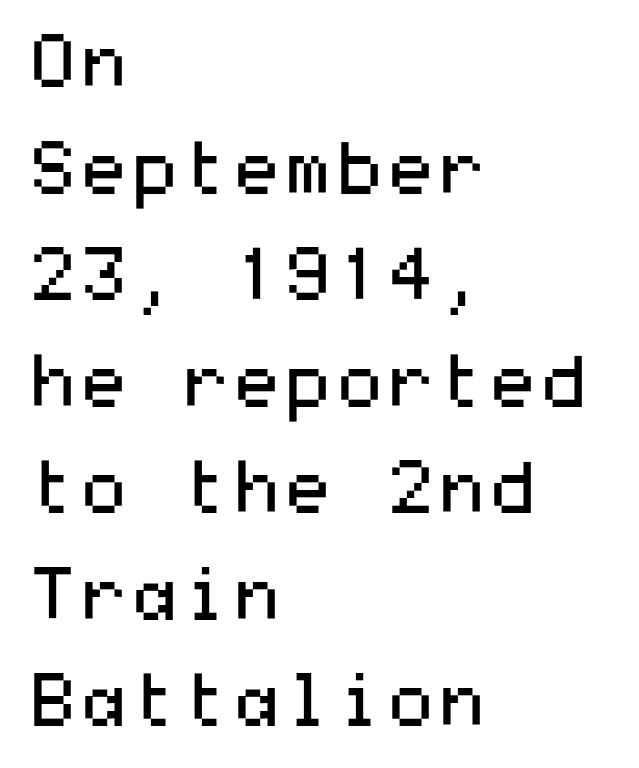
Q: Is the text bold? A: No.
Q: Is the text italic (slanted)? A: No, it is upright.
Q: Is the typeface a serif or a sans-serif typeface? A: Sans-serif.
Q: Is the text underlined? A: No.
Q: How is the paragraph aligned? A: Left-aligned.
Q: Is the spacing between letters normal or unusually wide? A: Normal.
Q: Is the spacing between lines tight, normal or loose? A: Normal.
Q: Width (condensed, normal, or wide)? A: Wide.
Q: Stroke contrast? A: Medium.
Q: x-height? A: Medium.
